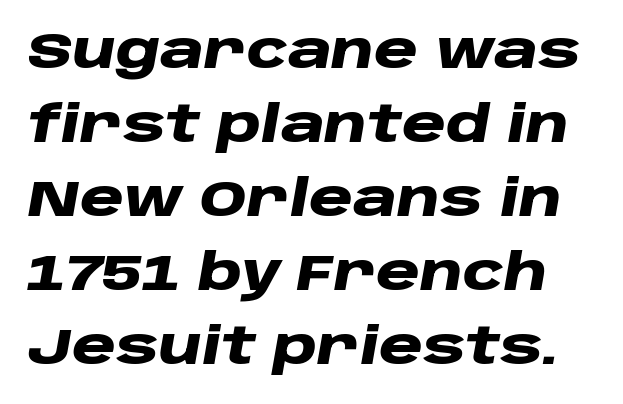
The image shows 50 px heavy, wide type, italic (leaning right); set normal line spacing (1.48x), normal letter spacing, not underlined; low stroke contrast and a large x-height.
